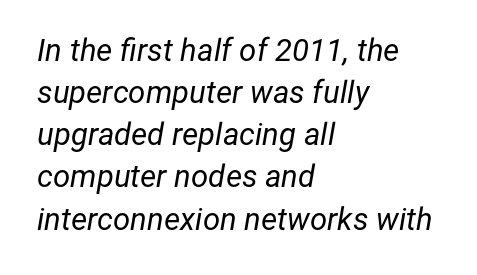
Q: Is the text bold? A: No.
Q: Is the text italic (slanted)? A: Yes, it leans right by about 12 degrees.
Q: Is the text underlined? A: No.
Q: How is the paragraph aligned? A: Left-aligned.
Q: Is the spacing between letters normal or unusually wide? A: Normal.
Q: Is the spacing between lines tight, normal or loose? A: Normal.
Q: Width (condensed, normal, or wide)? A: Normal.
Q: Stroke contrast? A: Low.
Q: x-height? A: Medium.
Q: Monospaced? A: No.
